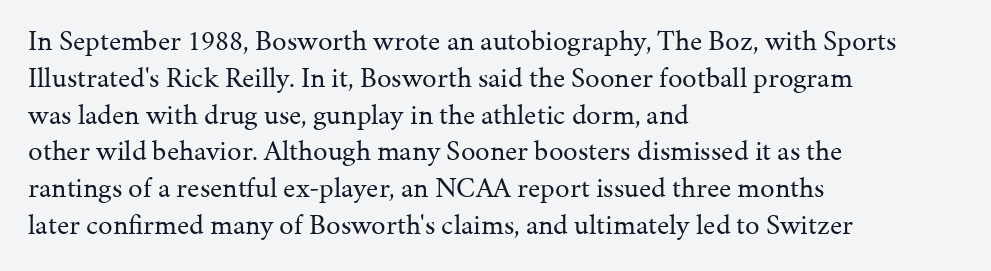
{"serif": "yes", "italic": "no", "bold": "no", "weight": "regular", "width": "normal", "stroke_contrast": "medium", "x_height": "medium", "monospaced": "no", "underline": "no", "align": "left", "line_spacing": "normal", "line_spacing_ratio": 1.27, "letter_spacing": "normal", "letter_spacing_em": 0.0, "glyph_px": 29}
